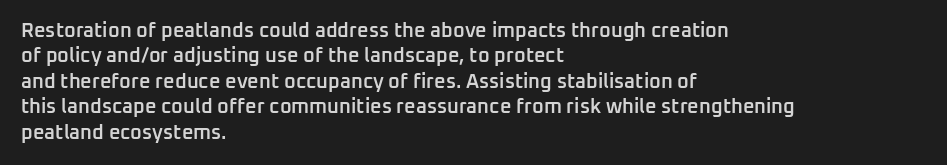
The image shows 20 px text type, upright; set left-aligned, normal line spacing (1.27x), normal letter spacing, not underlined.
